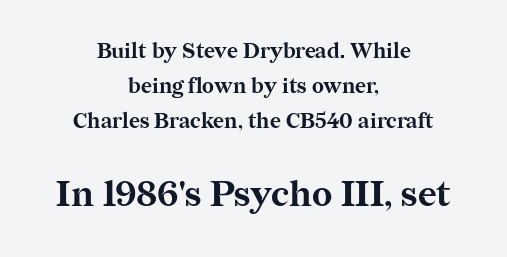
Q: Is the text bold? A: Yes.
Q: Is the text italic (slanted)? A: No, it is upright.
Q: Is the typeface a serif or a sans-serif typeface? A: Serif.
Q: Is the text underlined? A: No.
Q: How is the paragraph aligned? A: Centered.
Q: Is the spacing between letters normal or unusually wide? A: Normal.
Q: Is the spacing between lines tight, normal or loose? A: Normal.
Q: Which block of text is set in a larger size, the first (top) or the second (bottom)? A: The second (bottom) one.
Q: Width (condensed, normal, or wide)? A: Normal.
Q: Stroke contrast? A: Medium.
Q: x-height? A: Medium.
Q: Monospaced? A: No.
